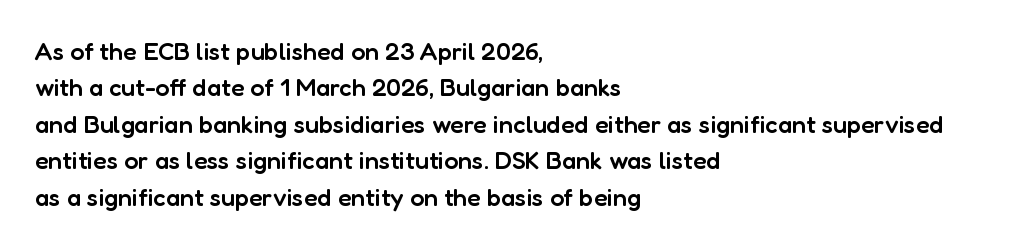
{"italic": "no", "bold": "semi", "underline": "no", "align": "left", "line_spacing": "normal", "line_spacing_ratio": 1.46, "letter_spacing": "normal", "letter_spacing_em": 0.0, "glyph_px": 25}
